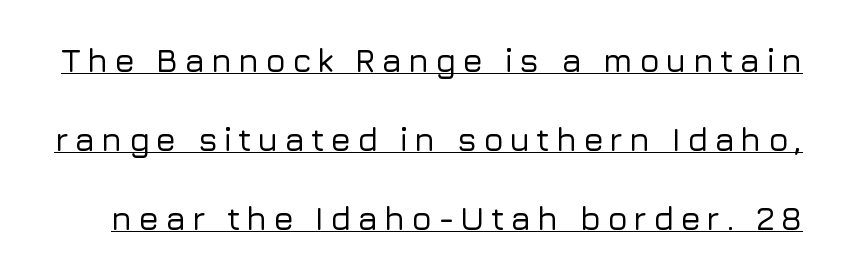
Q: Is the text italic (slanted)? A: No, it is upright.
Q: Is the typeface a serif or a sans-serif typeface? A: Sans-serif.
Q: Is the text underlined? A: Yes.
Q: Is the spacing between lines tight, normal or loose? A: Loose.
Q: Width (condensed, normal, or wide)? A: Normal.
Q: Stroke contrast? A: Low.
Q: x-height? A: Medium.
Q: Monospaced? A: No.
